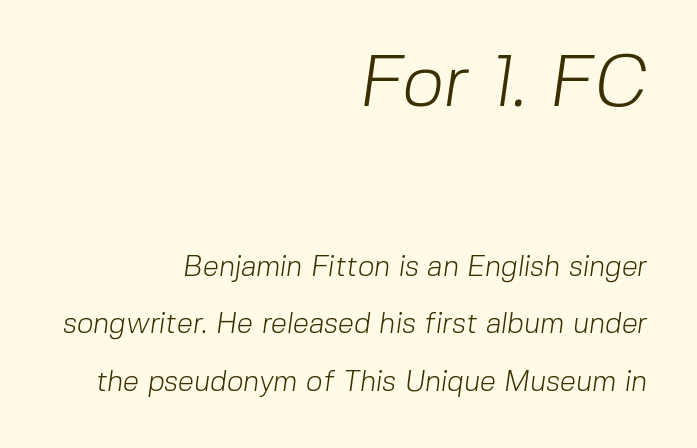
The image shows 73 px light sans-serif type; set right-aligned, loose line spacing (1.98x), normal letter spacing, not underlined; the first (top) block is 2.52x larger; low stroke contrast and a medium x-height.
